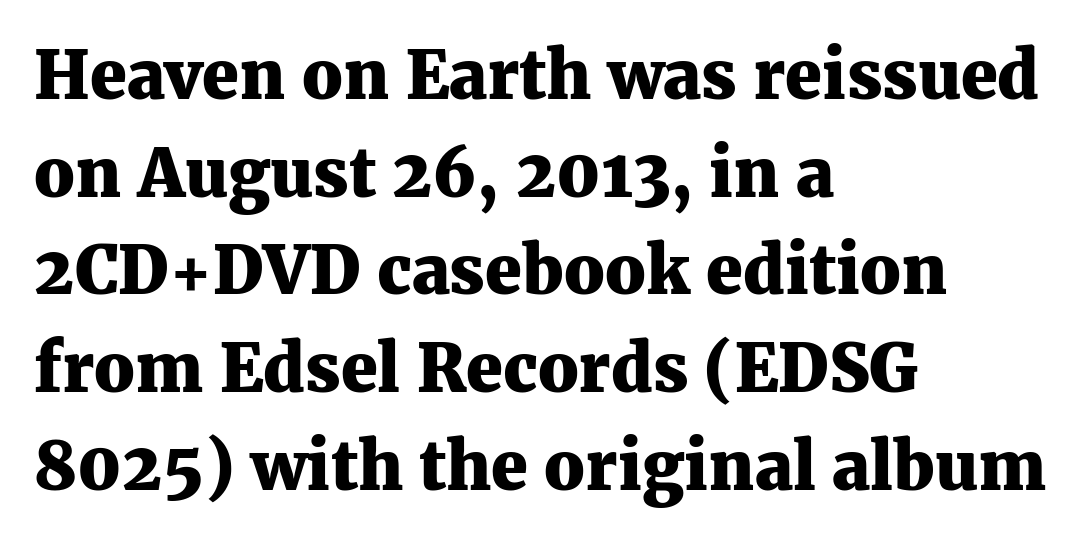
{"serif": "yes", "italic": "no", "bold": "yes", "weight": "heavy", "width": "normal", "stroke_contrast": "medium", "x_height": "medium", "monospaced": "no", "underline": "no", "align": "left", "line_spacing": "normal", "line_spacing_ratio": 1.48, "letter_spacing": "normal", "letter_spacing_em": 0.0, "glyph_px": 66}
